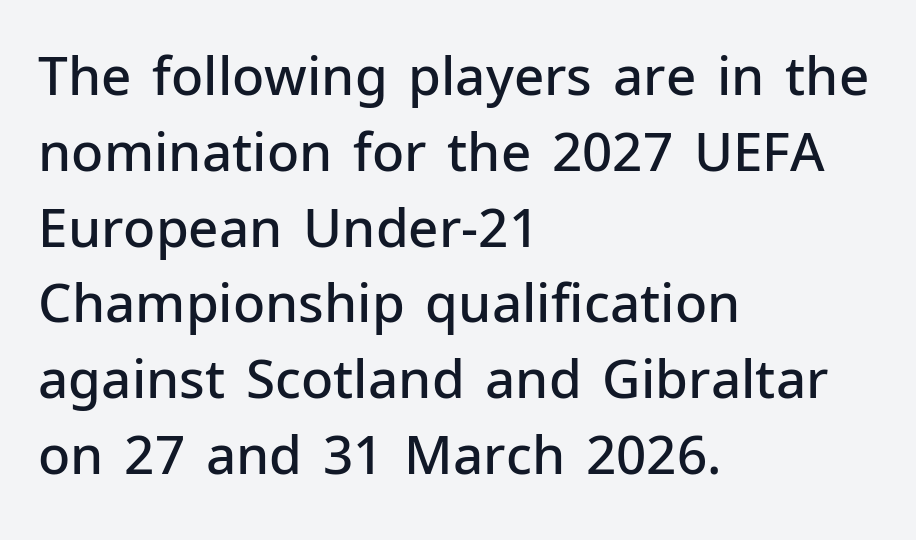
{"serif": "no", "italic": "no", "bold": "semi", "weight": "semibold", "width": "normal", "stroke_contrast": "low", "x_height": "medium", "monospaced": "no", "underline": "no", "align": "left", "line_spacing": "normal", "line_spacing_ratio": 1.43, "letter_spacing": "normal", "letter_spacing_em": 0.0, "glyph_px": 53}
